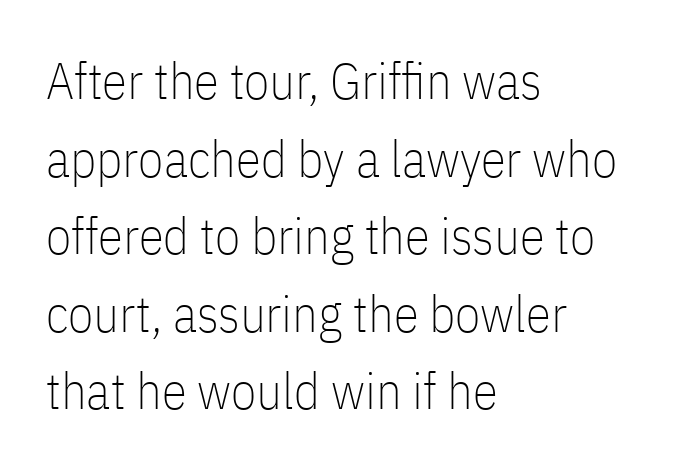
Q: Is the text bold? A: No.
Q: Is the text italic (slanted)? A: No, it is upright.
Q: Is the typeface a serif or a sans-serif typeface? A: Sans-serif.
Q: Is the text underlined? A: No.
Q: How is the paragraph aligned? A: Left-aligned.
Q: Is the spacing between letters normal or unusually wide? A: Normal.
Q: Is the spacing between lines tight, normal or loose? A: Normal.
Q: Width (condensed, normal, or wide)? A: Condensed.
Q: Stroke contrast? A: Low.
Q: x-height? A: Medium.
Q: Monospaced? A: No.
